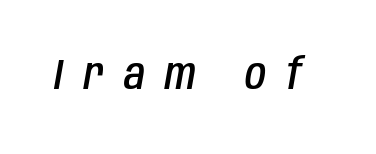
Short note: letters widely spaced. If you drew a line through each stem, it would be angled. The passage shown is semibold, sitting just below true bold. Just letters on the line, the space beneath them empty. Note the varied advance widths — an 'i' is clearly narrower than an 'm'.
